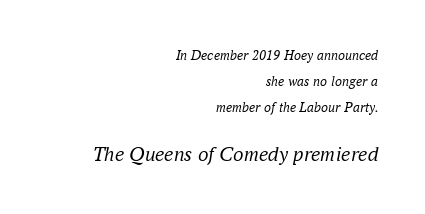
Nothing unusual about the tracking: characters are spaced as the font intends. The following chunk of copy outweighs the initial chunk in type size. The rendering applies a slant to the glyphs. The font sits on the lighter half of the weight spectrum, regular included. Any mark beneath the type? The region is blank.
